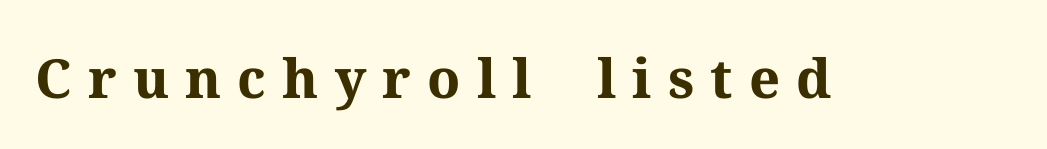
{"serif": "yes", "italic": "no", "bold": "yes", "weight": "bold", "width": "normal", "stroke_contrast": "medium", "x_height": "medium", "monospaced": "no", "underline": "no", "letter_spacing": "wide", "letter_spacing_em": 0.3, "glyph_px": 54}
